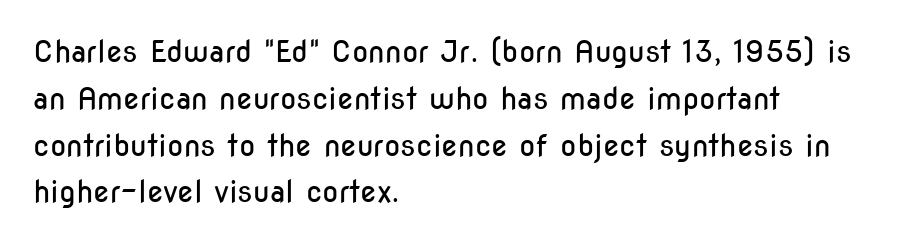
Q: Is the text bold? A: No.
Q: Is the text italic (slanted)? A: No, it is upright.
Q: Is the typeface a serif or a sans-serif typeface? A: Sans-serif.
Q: Is the text underlined? A: No.
Q: How is the paragraph aligned? A: Left-aligned.
Q: Is the spacing between letters normal or unusually wide? A: Normal.
Q: Is the spacing between lines tight, normal or loose? A: Normal.
Q: Width (condensed, normal, or wide)? A: Condensed.
Q: Stroke contrast? A: Low.
Q: x-height? A: Medium.
Q: Monospaced? A: No.
